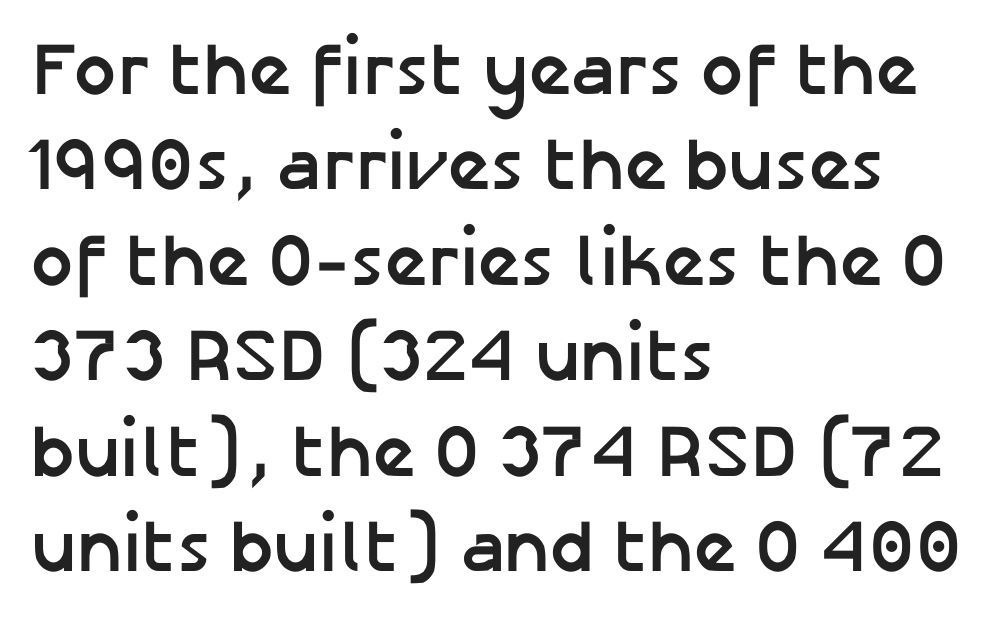
Q: Is the text bold? A: Yes.
Q: Is the text italic (slanted)? A: No, it is upright.
Q: Is the typeface a serif or a sans-serif typeface? A: Sans-serif.
Q: Is the text underlined? A: No.
Q: How is the paragraph aligned? A: Left-aligned.
Q: Is the spacing between letters normal or unusually wide? A: Normal.
Q: Is the spacing between lines tight, normal or loose? A: Normal.
Q: Width (condensed, normal, or wide)? A: Normal.
Q: Stroke contrast? A: Low.
Q: x-height? A: Medium.
Q: Monospaced? A: No.
